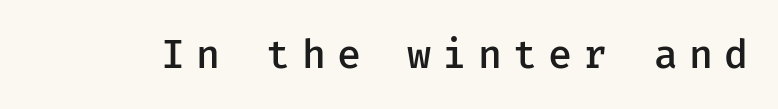
Q: Is the text bold? A: Semi-bold.
Q: Is the text italic (slanted)? A: No, it is upright.
Q: Is the typeface a serif or a sans-serif typeface? A: Sans-serif.
Q: Is the text underlined? A: No.
Q: Is the spacing between letters normal or unusually wide? A: Unusually wide.
Q: Width (condensed, normal, or wide)? A: Normal.
Q: Stroke contrast? A: Low.
Q: x-height? A: Medium.
